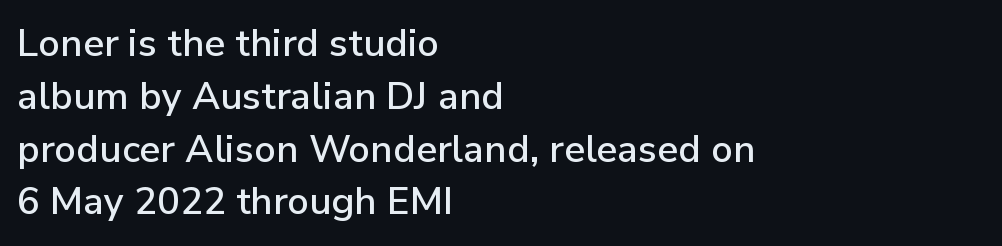
The passage is arranged the way most books set body copy — flush left. You could not count columns in this text — the font is proportionally spaced. This sample uses plain, unmodified letter spacing. The font's upright variant was chosen for this text.
